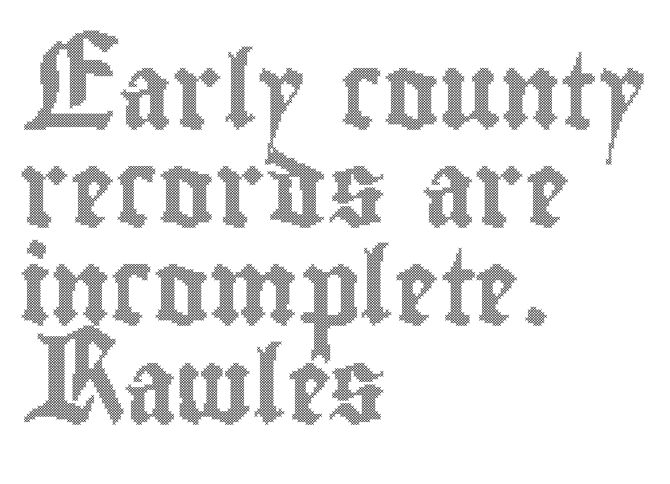
The image shows 75 px condensed type, upright; set left-aligned, normal line spacing (1.31x), normal letter spacing, not underlined; a small x-height.
